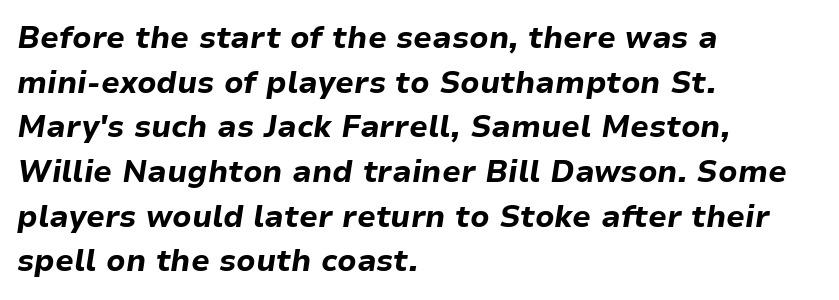
Quick note: italic. This sample keeps an unexceptional amount of space between lines. Compared with an ordinary text face, these strokes are far heavier — a full bold. Does the copy run flush right? No — it runs flush left.
